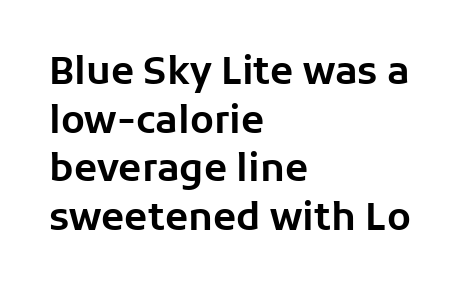
{"serif": "no", "italic": "no", "width": "normal", "stroke_contrast": "low", "x_height": "medium", "monospaced": "no", "underline": "no", "align": "left", "line_spacing": "normal", "line_spacing_ratio": 1.28, "letter_spacing": "normal", "letter_spacing_em": 0.0, "glyph_px": 38}
